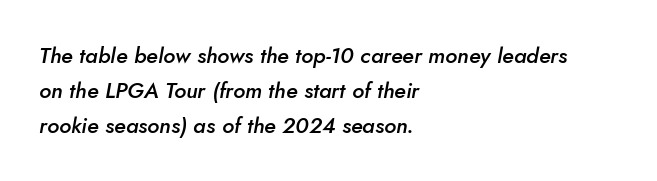
Check the space under the baseline: it is left empty. The paragraph shown leans on its left margin. Typesetter's note: demi weight, one step under bold. In terms of letterspacing, this is plain default setting.
